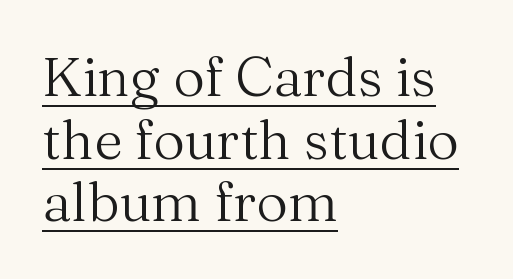
Q: Is the text bold? A: No.
Q: Is the text italic (slanted)? A: No, it is upright.
Q: Is the typeface a serif or a sans-serif typeface? A: Serif.
Q: Is the text underlined? A: Yes.
Q: How is the paragraph aligned? A: Left-aligned.
Q: Is the spacing between letters normal or unusually wide? A: Normal.
Q: Is the spacing between lines tight, normal or loose? A: Tight.
Q: Width (condensed, normal, or wide)? A: Normal.
Q: Stroke contrast? A: Medium.
Q: x-height? A: Medium.
Q: Monospaced? A: No.
